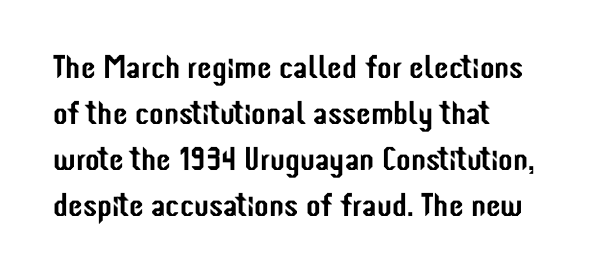
The image shows 33 px condensed sans-serif type, upright; set left-aligned, normal line spacing (1.39x), normal letter spacing, not underlined; low stroke contrast and a medium x-height.
